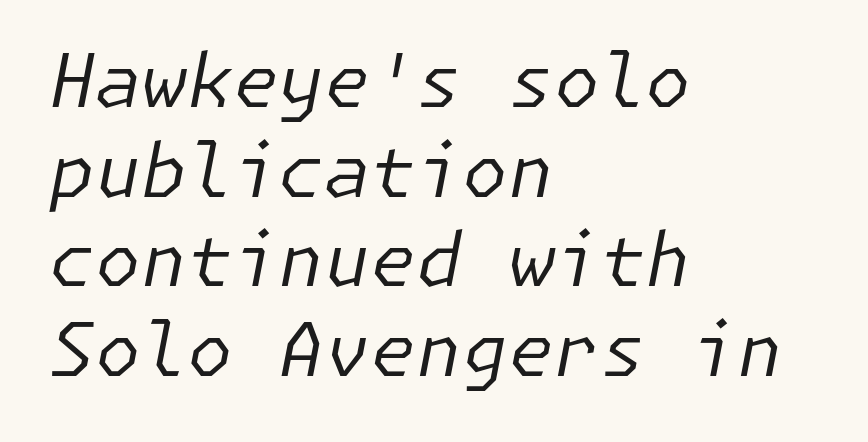
The image shows 74 px regular-weight type, italic (leaning right); set left-aligned, line spacing 1.21x, normal letter spacing, not underlined; low stroke contrast and a medium x-height.
